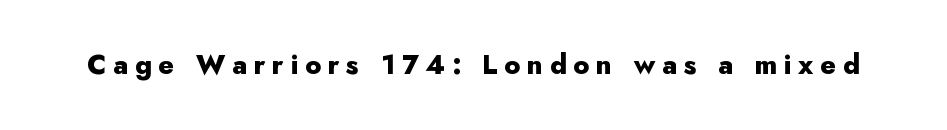
{"italic": "no", "bold": "yes", "underline": "no", "letter_spacing": "wide", "letter_spacing_em": 0.25, "glyph_px": 27}
